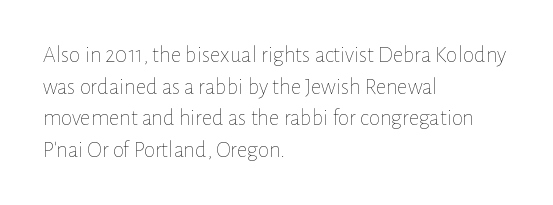
The image shows 23 px text type, upright; set left-aligned, normal line spacing (1.37x), normal letter spacing, not underlined.
